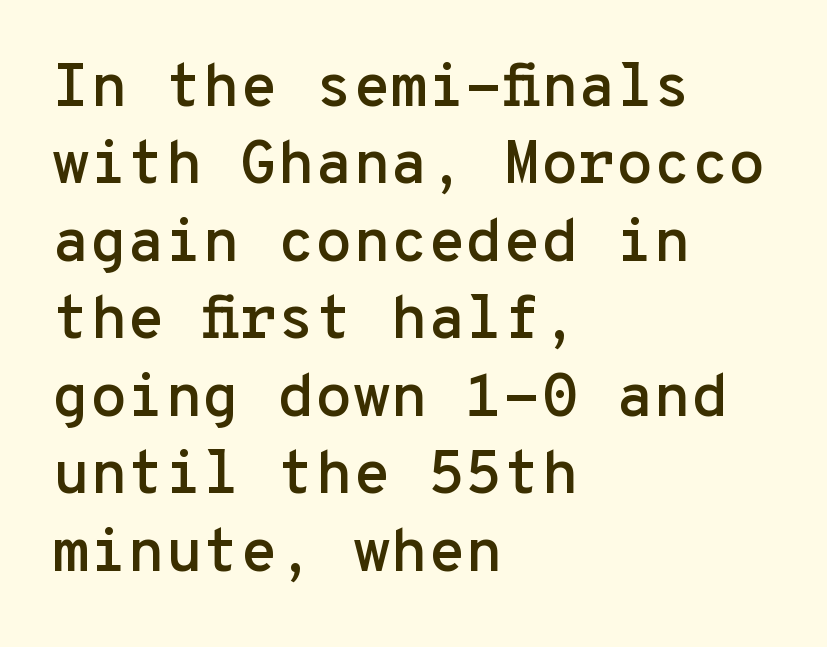
Q: Is the text italic (slanted)? A: No, it is upright.
Q: Is the typeface a serif or a sans-serif typeface? A: Sans-serif.
Q: Is the text underlined? A: No.
Q: How is the paragraph aligned? A: Left-aligned.
Q: Is the spacing between letters normal or unusually wide? A: Normal.
Q: Is the spacing between lines tight, normal or loose? A: Normal.
Q: Width (condensed, normal, or wide)? A: Normal.
Q: Stroke contrast? A: Low.
Q: x-height? A: Medium.
Q: Monospaced? A: Yes.
